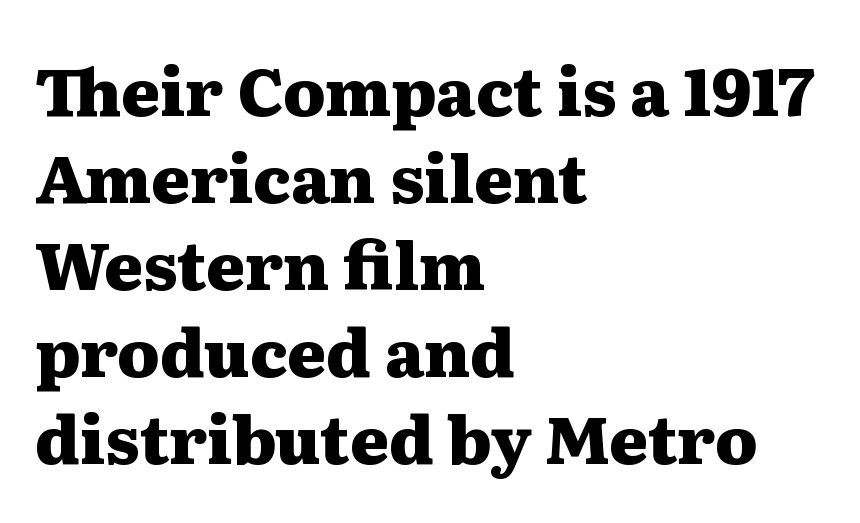
The image shows 66 px heavy, wide serif type, upright; set left-aligned, normal line spacing (1.32x), normal letter spacing, not underlined; medium stroke contrast and a medium x-height.
